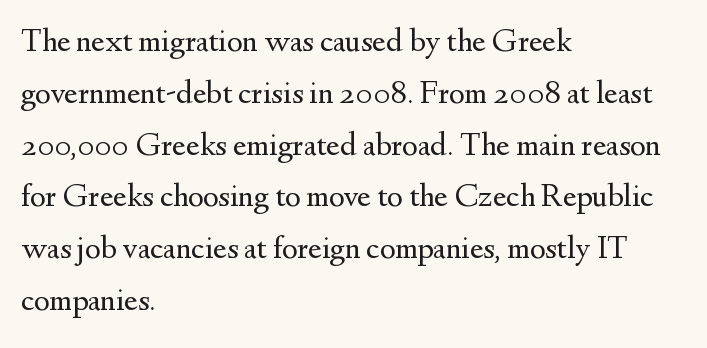
Q: Is the text bold? A: No.
Q: Is the text italic (slanted)? A: No, it is upright.
Q: Is the typeface a serif or a sans-serif typeface? A: Serif.
Q: Is the text underlined? A: No.
Q: How is the paragraph aligned? A: Left-aligned.
Q: Is the spacing between letters normal or unusually wide? A: Normal.
Q: Is the spacing between lines tight, normal or loose? A: Normal.
Q: Width (condensed, normal, or wide)? A: Normal.
Q: Stroke contrast? A: Medium.
Q: x-height? A: Small.
Q: Monospaced? A: No.
